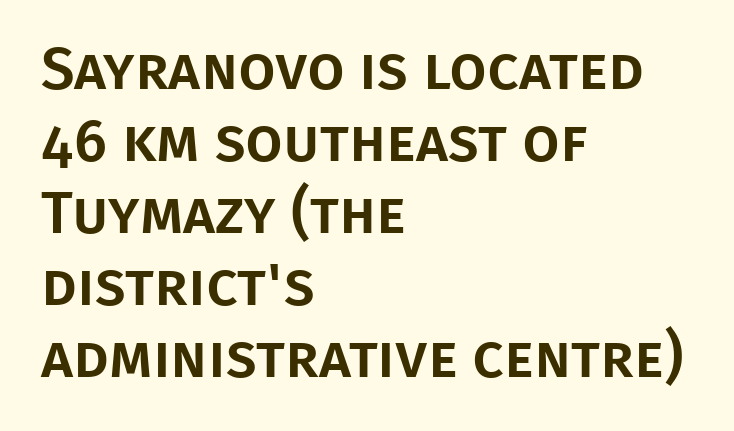
The paragraph shown leans on its left margin. The designer went with a sans here, leaving each stem footless. Posture: straight, roman, zero tilt. Proportional: the letters do not fall into vertical columns.
